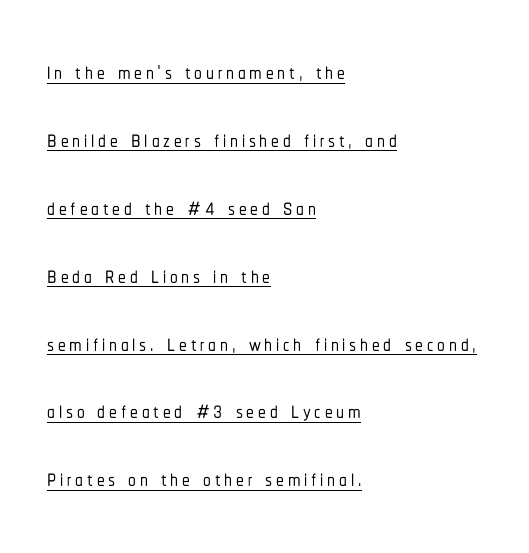
The rendered words wear a rule along their underside. Varying glyph widths throughout — classic text-font behaviour. Horizontal bands of white between lines are thick stripes. Left-aligned paragraph, ragged on the right. Is this a sans? Yes — the strokes have no serifs. Vertical strokes here are truly vertical.
